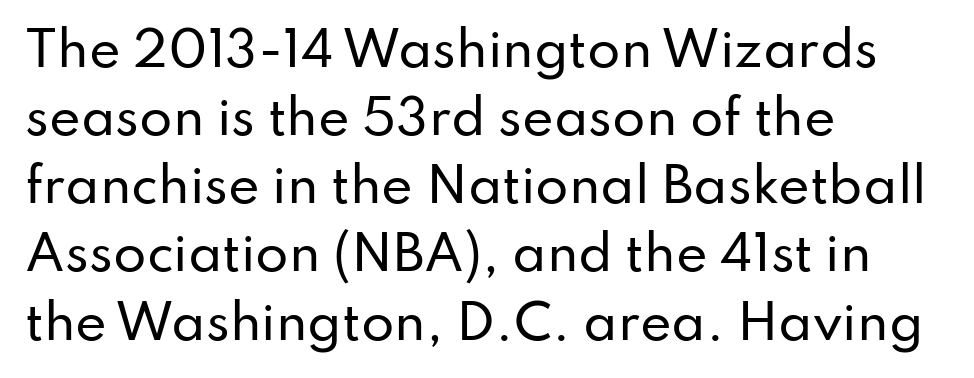
The image shows 48 px sans-serif type, upright; set left-aligned, normal line spacing (1.42x), normal letter spacing, not underlined; low stroke contrast and a small x-height.
